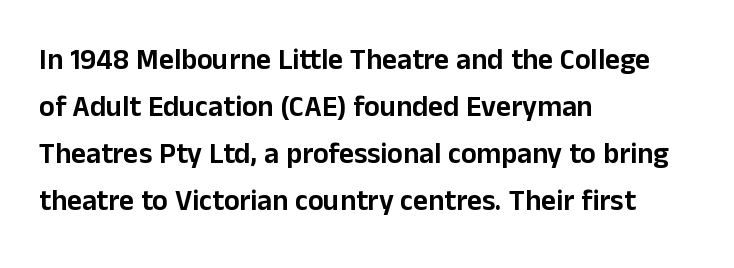
Q: Is the text italic (slanted)? A: No, it is upright.
Q: Is the typeface a serif or a sans-serif typeface? A: Sans-serif.
Q: Is the text underlined? A: No.
Q: How is the paragraph aligned? A: Left-aligned.
Q: Is the spacing between letters normal or unusually wide? A: Normal.
Q: Is the spacing between lines tight, normal or loose? A: Normal.
Q: Width (condensed, normal, or wide)? A: Normal.
Q: Stroke contrast? A: Low.
Q: x-height? A: Medium.
Q: Monospaced? A: No.
